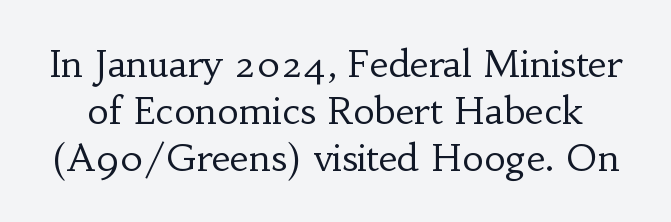
Q: Is the text bold? A: No.
Q: Is the text italic (slanted)? A: No, it is upright.
Q: Is the typeface a serif or a sans-serif typeface? A: Serif.
Q: Is the text underlined? A: No.
Q: Is the spacing between letters normal or unusually wide? A: Normal.
Q: Is the spacing between lines tight, normal or loose? A: Normal.
Q: Width (condensed, normal, or wide)? A: Normal.
Q: Stroke contrast? A: Low.
Q: x-height? A: Small.
Q: Monospaced? A: No.
